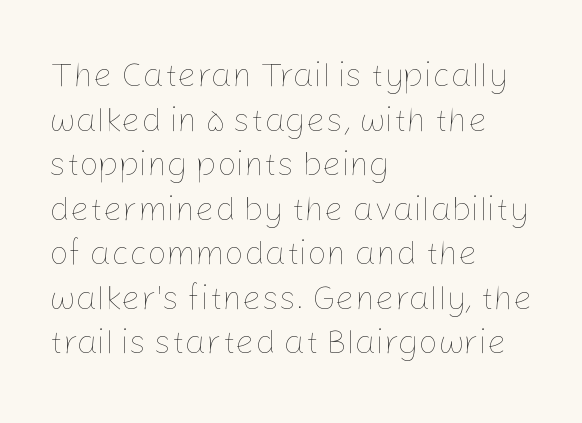
This sample uses plain, unmodified letter spacing. The strip under each line holds only bare page. Vertical spacing — default. The lettering holds an erect, upright posture throughout. The letterforms sit at book weight or below. These lines are rendered in a variable-pitch font.
